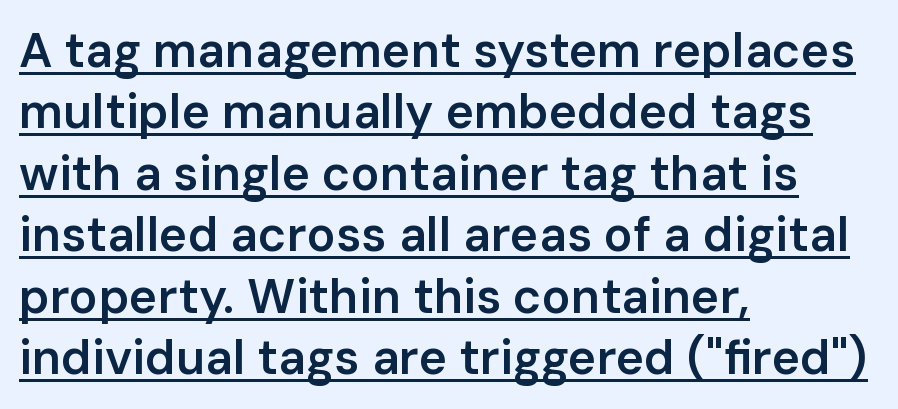
Q: Is the text bold? A: Semi-bold.
Q: Is the text italic (slanted)? A: No, it is upright.
Q: Is the typeface a serif or a sans-serif typeface? A: Sans-serif.
Q: Is the text underlined? A: Yes.
Q: How is the paragraph aligned? A: Left-aligned.
Q: Is the spacing between letters normal or unusually wide? A: Normal.
Q: Is the spacing between lines tight, normal or loose? A: Normal.
Q: Width (condensed, normal, or wide)? A: Normal.
Q: Stroke contrast? A: Low.
Q: x-height? A: Medium.
Q: Monospaced? A: No.
